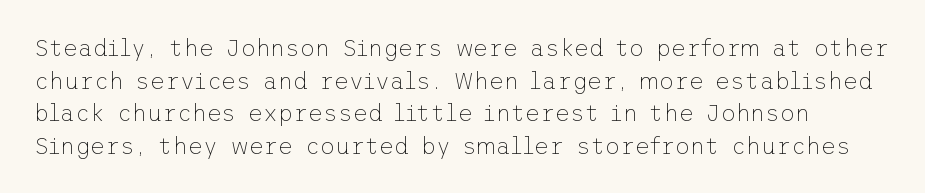
{"italic": "no", "bold": "no", "underline": "no", "line_spacing": "normal", "line_spacing_ratio": 1.42, "letter_spacing": "normal", "letter_spacing_em": 0.0, "glyph_px": 23}
